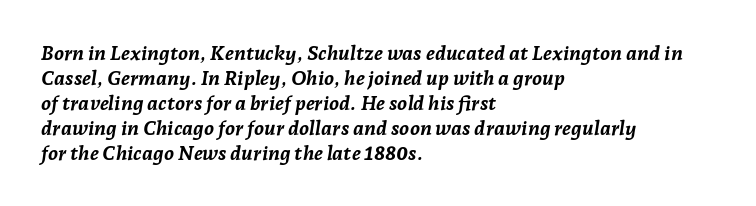
{"italic": "yes", "lean": "right", "slant_degrees": 7, "bold": "yes", "underline": "no", "align": "left", "line_spacing": "normal", "line_spacing_ratio": 1.25, "letter_spacing": "normal", "letter_spacing_em": 0.0, "glyph_px": 20}
